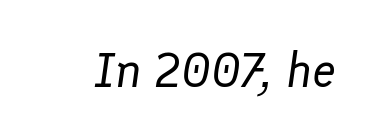
{"italic": "yes", "lean": "right", "slant_degrees": 8, "bold": "no", "weight": "regular", "width": "normal", "stroke_contrast": "low", "x_height": "medium", "monospaced": "no", "underline": "no", "letter_spacing": "normal", "letter_spacing_em": 0.0, "glyph_px": 49}
